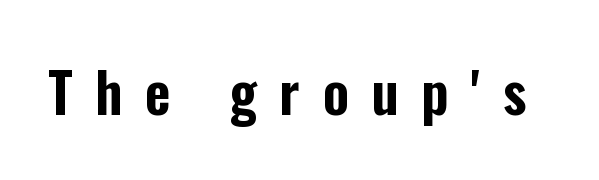
{"serif": "no", "italic": "no", "width": "condensed", "stroke_contrast": "low", "x_height": "medium", "monospaced": "no", "underline": "no", "letter_spacing": "wide", "letter_spacing_em": 0.4, "glyph_px": 56}
